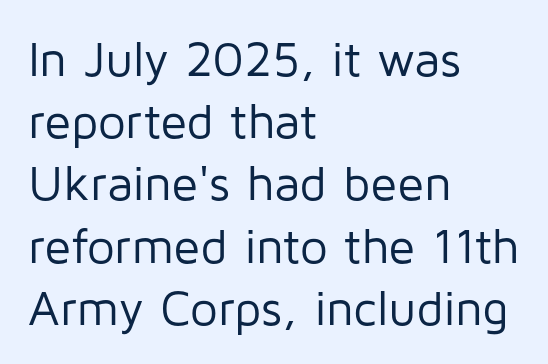
Q: Is the text bold? A: No.
Q: Is the text italic (slanted)? A: No, it is upright.
Q: Is the typeface a serif or a sans-serif typeface? A: Sans-serif.
Q: Is the text underlined? A: No.
Q: How is the paragraph aligned? A: Left-aligned.
Q: Is the spacing between letters normal or unusually wide? A: Normal.
Q: Is the spacing between lines tight, normal or loose? A: Normal.
Q: Width (condensed, normal, or wide)? A: Normal.
Q: Stroke contrast? A: Low.
Q: x-height? A: Medium.
Q: Monospaced? A: No.
